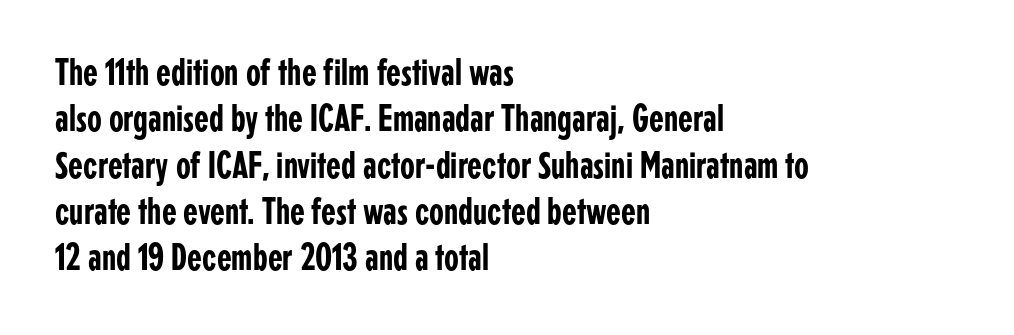
If you drew a ruler down the left edge, every line would touch it. If you drew a line through each stem, it would be perfectly vertical. Nothing sits at the stroke ends, so this counts as sans-serif. You could call the tracking neutral — neither tight nor loose. Each letter keeps its own natural width here, so spacing adapts to shape. The glyphs are unaccompanied by any horizontal stroke below them.
